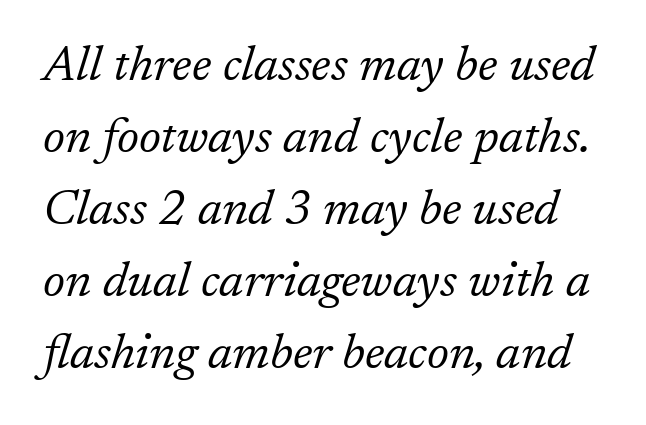
The image shows 49 px light serif type, italic (leaning right); set normal line spacing (1.47x), normal letter spacing, not underlined; low stroke contrast and a medium x-height.
